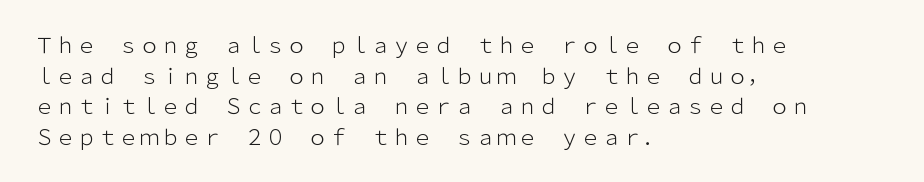
The strip under each line holds only bare page. The lines in this sample share a left origin and differ only in where they stop. The block of text has a typical density, with ordinary space between rows. A typesetter would call this zero additional tracking. Each stroke keeps to a modest, everyday thickness or less. Style check: upright.
